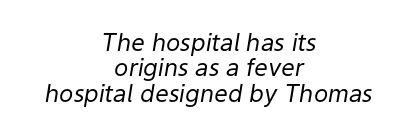
{"italic": "yes", "lean": "right", "slant_degrees": 9, "bold": "no", "underline": "no", "align": "center", "line_spacing": "tight", "line_spacing_ratio": 1.06, "letter_spacing": "normal", "letter_spacing_em": 0.0, "glyph_px": 24}
